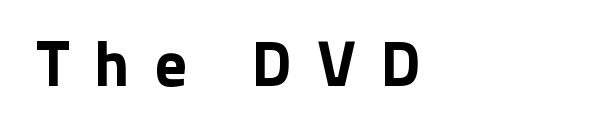
The image shows 64 px sans-serif type, upright; set left-aligned, unusually wide letter spacing (+0.39 em), not underlined; low stroke contrast and a medium x-height.
